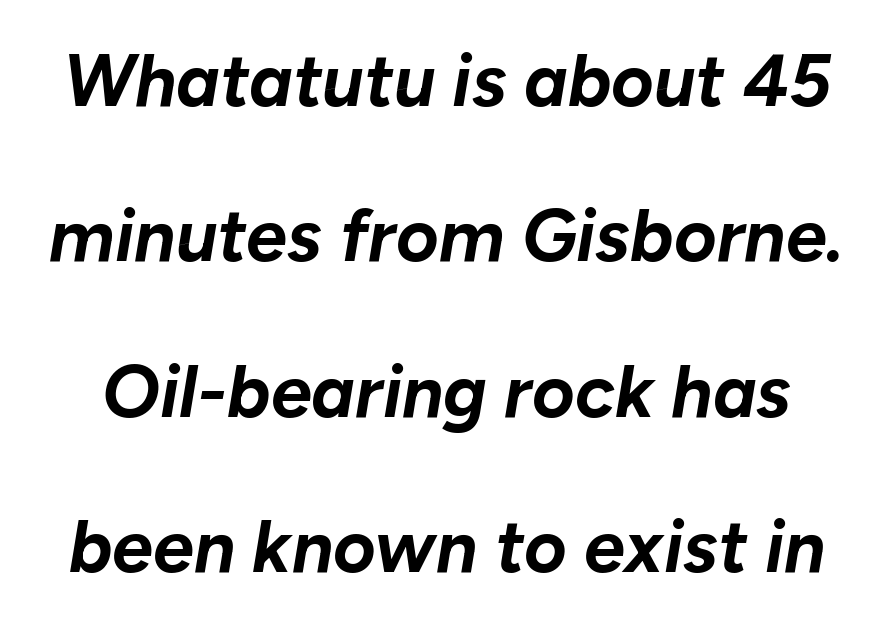
{"italic": "yes", "lean": "right", "slant_degrees": 10, "bold": "yes", "weight": "bold", "width": "normal", "stroke_contrast": "low", "x_height": "medium", "monospaced": "no", "underline": "no", "line_spacing": "loose", "line_spacing_ratio": 2.13, "letter_spacing": "normal", "letter_spacing_em": 0.0, "glyph_px": 73}
